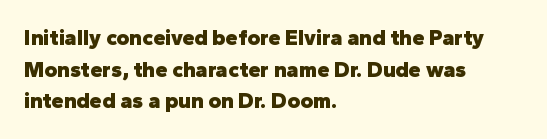
The image shows 22 px bold type, upright; set left-aligned, normal line spacing (1.44x), normal letter spacing, not underlined.
